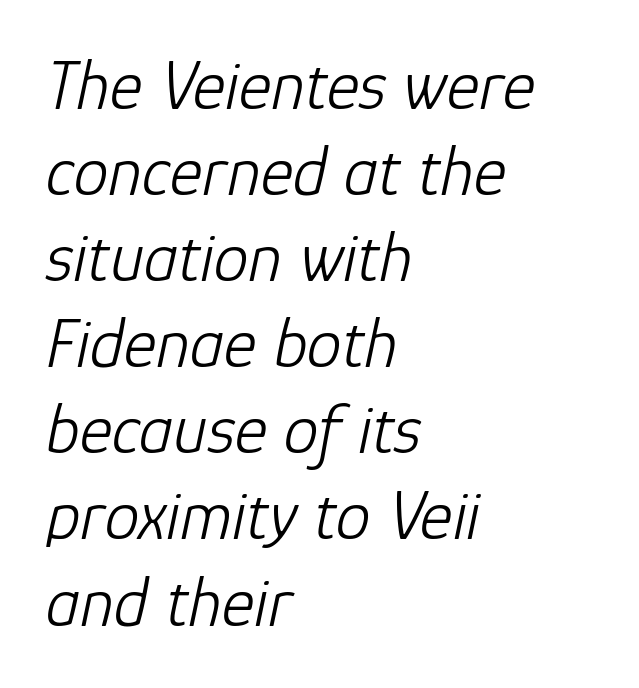
The passage is arranged the way most books set body copy — flush left. The gap between lines stays unmarked. The typography opts for an oblique posture over an upright one. This sample has the flowing, uneven cadence of proportional lettering. The typeface has the unassuming heft of standard copy or less.
